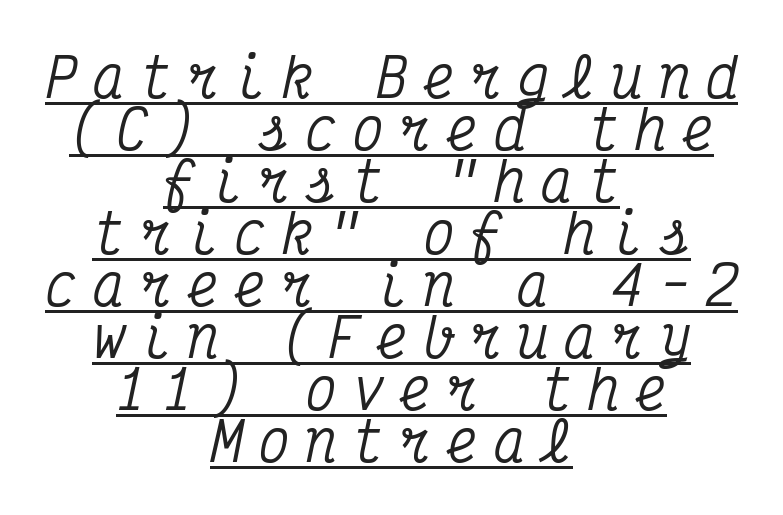
The image shows 53 px condensed serif type, italic (leaning right), monospaced; set centered, tight line spacing (0.98x), unusually wide letter spacing (+0.29 em), underlined; medium stroke contrast and a medium x-height.
